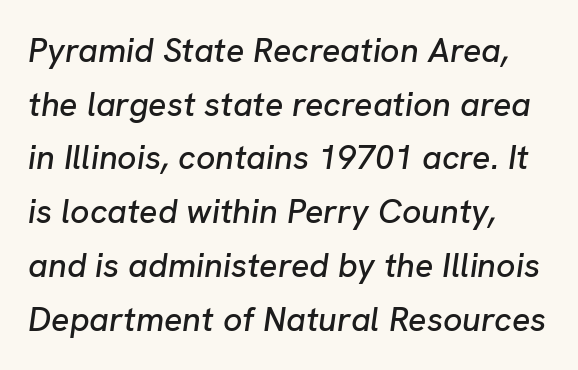
The text block is weighted toward the left margin, trailing off unevenly rightward. How are the letters spaced? Ordinarily, with no added tracking. Beneath every word, the page is bare. Quick note: italic. This sample has the flowing, uneven cadence of proportional lettering.
